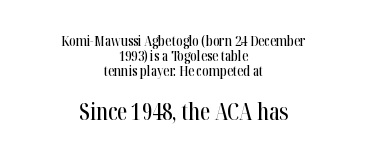
The image shows 23 px text type, upright; set centered, tight line spacing (1.08x), normal letter spacing, not underlined; the second (bottom) block is 1.64x larger.
